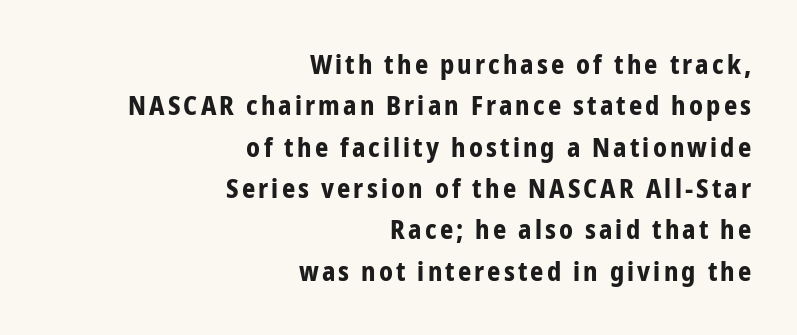
{"italic": "no", "bold": "yes", "underline": "no", "align": "right", "line_spacing": "normal", "line_spacing_ratio": 1.59, "glyph_px": 26}
